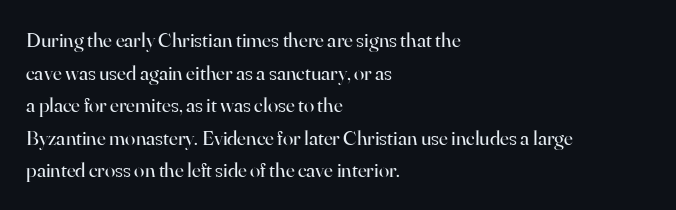
{"italic": "no", "bold": "no", "underline": "no", "align": "left", "line_spacing": "normal", "line_spacing_ratio": 1.55, "letter_spacing": "normal", "letter_spacing_em": 0.0, "glyph_px": 21}
